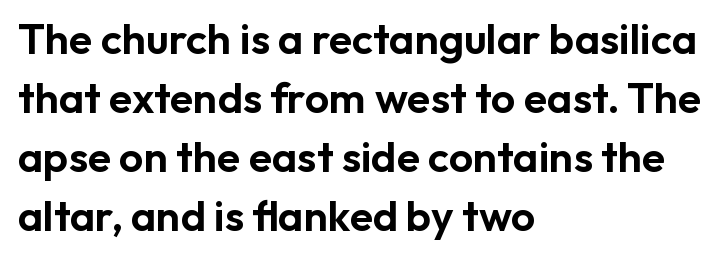
Q: Is the text italic (slanted)? A: No, it is upright.
Q: Is the typeface a serif or a sans-serif typeface? A: Sans-serif.
Q: Is the text underlined? A: No.
Q: How is the paragraph aligned? A: Left-aligned.
Q: Is the spacing between letters normal or unusually wide? A: Normal.
Q: Is the spacing between lines tight, normal or loose? A: Normal.
Q: Width (condensed, normal, or wide)? A: Normal.
Q: Stroke contrast? A: Low.
Q: x-height? A: Medium.
Q: Monospaced? A: No.
